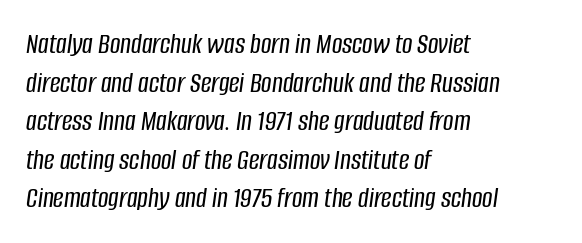
Q: Is the text italic (slanted)? A: Yes, it leans right by about 8 degrees.
Q: Is the text underlined? A: No.
Q: How is the paragraph aligned? A: Left-aligned.
Q: Is the spacing between letters normal or unusually wide? A: Normal.
Q: Is the spacing between lines tight, normal or loose? A: Normal.
Q: Width (condensed, normal, or wide)? A: Condensed.
Q: Stroke contrast? A: Low.
Q: x-height? A: Large.
Q: Monospaced? A: No.
